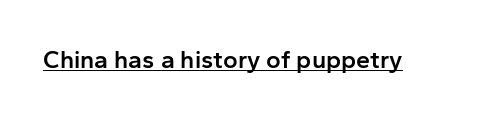
The letters sit at their default tracking, neither squeezed nor spread. On the weight axis this lands at semibold, roughly 600. Somebody hit Ctrl+U on this one — the words are underlined. In terms of posture, this sample is upright.
